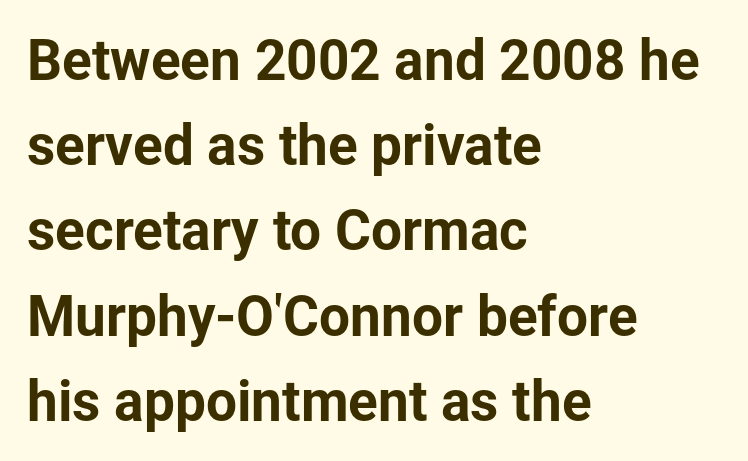
Q: Is the text italic (slanted)? A: No, it is upright.
Q: Is the typeface a serif or a sans-serif typeface? A: Sans-serif.
Q: Is the text underlined? A: No.
Q: How is the paragraph aligned? A: Left-aligned.
Q: Is the spacing between letters normal or unusually wide? A: Normal.
Q: Is the spacing between lines tight, normal or loose? A: Normal.
Q: Width (condensed, normal, or wide)? A: Normal.
Q: Stroke contrast? A: Low.
Q: x-height? A: Medium.
Q: Monospaced? A: No.
